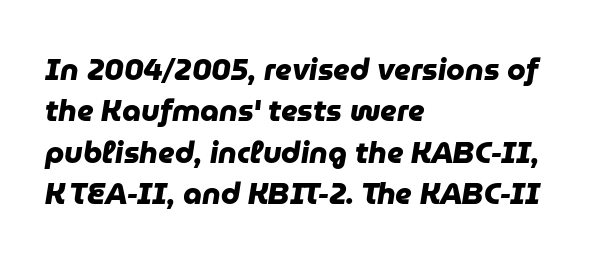
{"serif": "no", "bold": "yes", "weight": "heavy", "width": "normal", "stroke_contrast": "low", "x_height": "medium", "monospaced": "no", "underline": "no", "align": "left", "line_spacing": "normal", "line_spacing_ratio": 1.38, "letter_spacing": "normal", "letter_spacing_em": 0.0, "glyph_px": 30}
